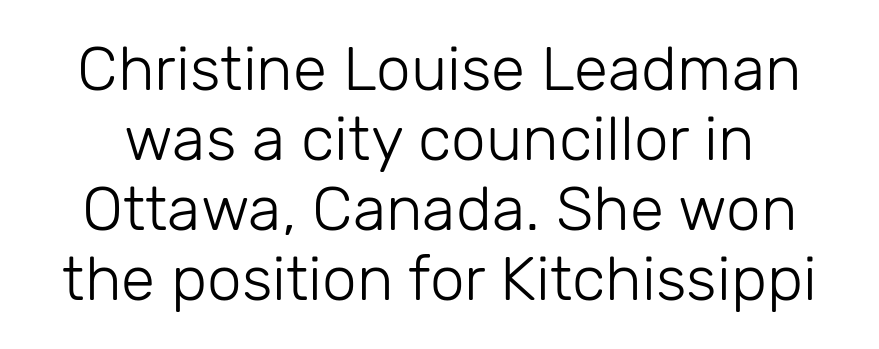
Q: Is the text bold? A: No.
Q: Is the text italic (slanted)? A: No, it is upright.
Q: Is the typeface a serif or a sans-serif typeface? A: Sans-serif.
Q: Is the text underlined? A: No.
Q: Is the spacing between letters normal or unusually wide? A: Normal.
Q: Is the spacing between lines tight, normal or loose? A: Tight.
Q: Width (condensed, normal, or wide)? A: Normal.
Q: Stroke contrast? A: Low.
Q: x-height? A: Medium.
Q: Monospaced? A: No.
